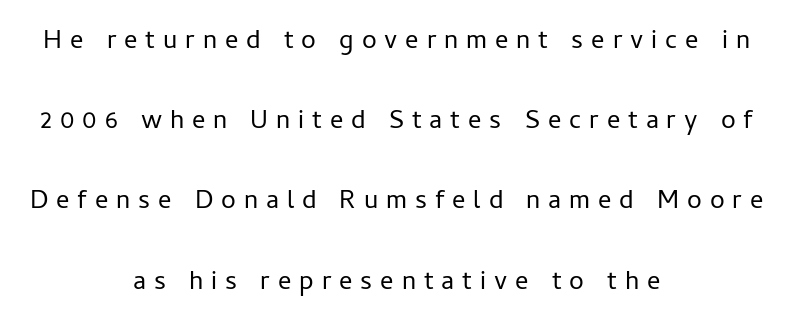
Style check: upright. Short and long lines alike share a common midpoint. Character widths vary here, with narrow letters taking less room than wide ones. What stands out about the letter spacing? Its width — letters are far apart. The space beneath each line is pristine and unruled. Serifs: no, the terminals of the letterforms are clean.
